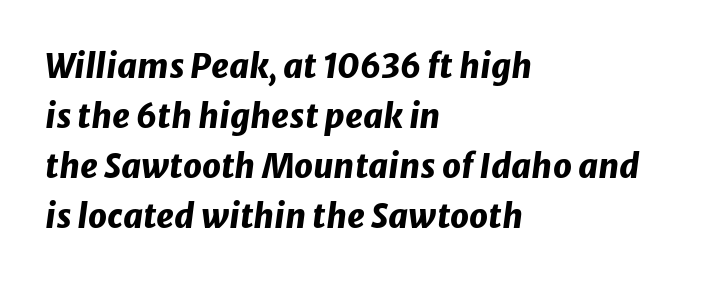
The characters look thick and weighty, a clear bold. The tracking reads as untouched default to a designer's eye. The ragged edge is on the right, which tells us the setting is flush left. Posture: slanted. Rule under the text: the space is simply empty.
